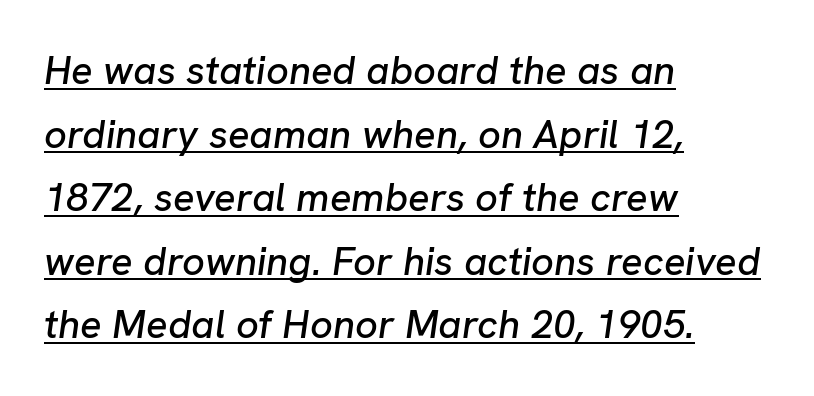
{"italic": "yes", "lean": "right", "slant_degrees": 8, "width": "normal", "stroke_contrast": "low", "x_height": "medium", "monospaced": "no", "underline": "yes", "align": "left", "line_spacing": "normal", "line_spacing_ratio": 1.59, "letter_spacing": "normal", "letter_spacing_em": 0.0, "glyph_px": 40}
